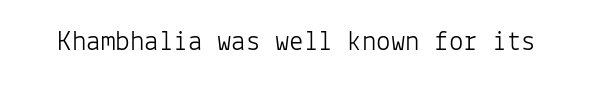
Underline: absent. Summary of weight: not heavy and not bold. Rendered with straight, roman letterforms. Between one letter and the next there's only the usual sliver of space.
